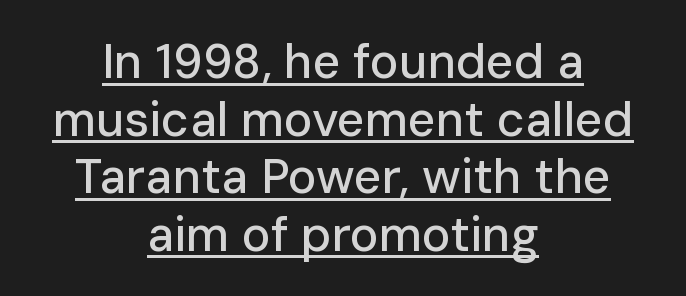
The image shows 48 px sans-serif type, upright; set centered, line spacing 1.2x, normal letter spacing, underlined; low stroke contrast and a medium x-height.
